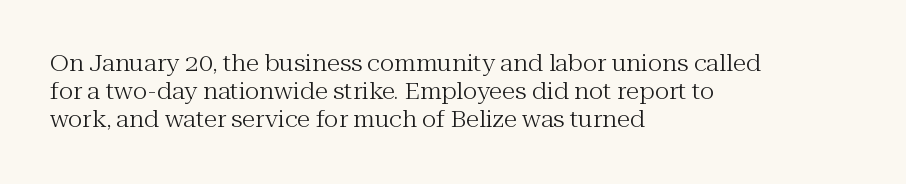
Q: Is the text bold? A: No.
Q: Is the text italic (slanted)? A: No, it is upright.
Q: Is the text underlined? A: No.
Q: How is the paragraph aligned? A: Left-aligned.
Q: Is the spacing between letters normal or unusually wide? A: Normal.
Q: Is the spacing between lines tight, normal or loose? A: Normal.
